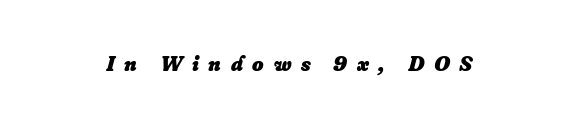
Q: Is the text bold? A: Yes.
Q: Is the text italic (slanted)? A: Yes, it leans right by about 16 degrees.
Q: Is the text underlined? A: No.
Q: Is the spacing between letters normal or unusually wide? A: Unusually wide.
